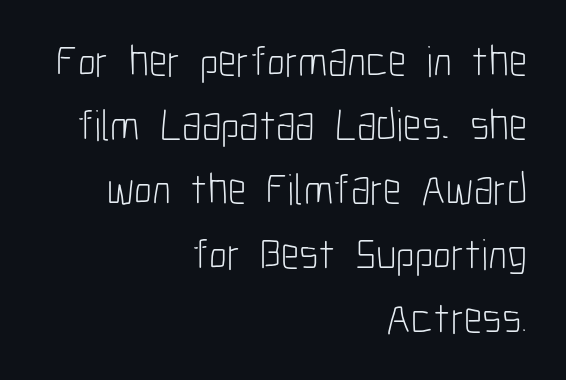
Q: Is the text bold? A: No.
Q: Is the text italic (slanted)? A: No, it is upright.
Q: Is the typeface a serif or a sans-serif typeface? A: Sans-serif.
Q: Is the text underlined? A: No.
Q: How is the paragraph aligned? A: Right-aligned.
Q: Is the spacing between letters normal or unusually wide? A: Normal.
Q: Is the spacing between lines tight, normal or loose? A: Normal.
Q: Width (condensed, normal, or wide)? A: Condensed.
Q: Stroke contrast? A: Low.
Q: x-height? A: Medium.
Q: Monospaced? A: No.
